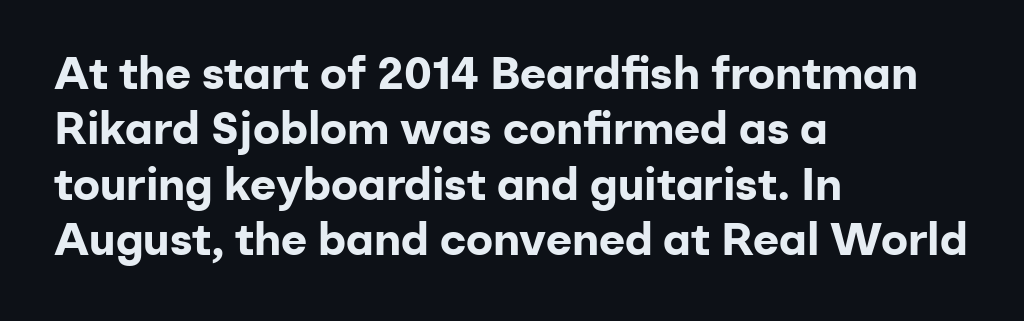
The paragraph has a hard left edge and a soft right edge. If you drew a line through each stem, it would be perfectly vertical. In terms of letterspacing, this is plain default setting. The space directly below the letters is spotless. You'd pick this weight for a headline — it's a proper bold. The passage shown is typed in a proportional face where columns would drift.
